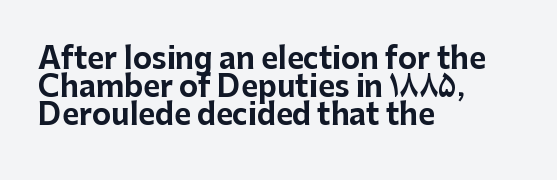
The image shows 29 px bold sans-serif type, upright; set left-aligned, tight line spacing (0.97x), normal letter spacing, not underlined; low stroke contrast and a medium x-height.
